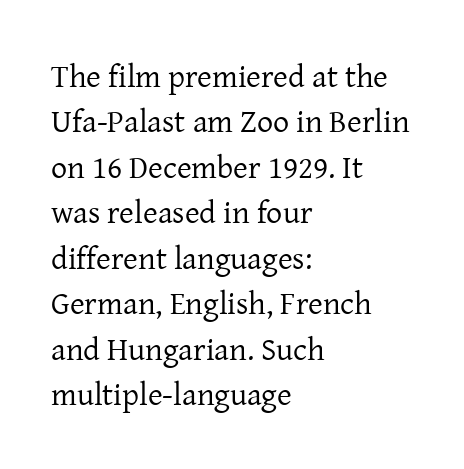
Where is the straight margin? On the left. Check under the words: just untouched page. Regarding serifs, this sample has them. The letters stand straight up with perfectly vertical stems. Students, note that the glyphs here touch the page at normal intervals.
